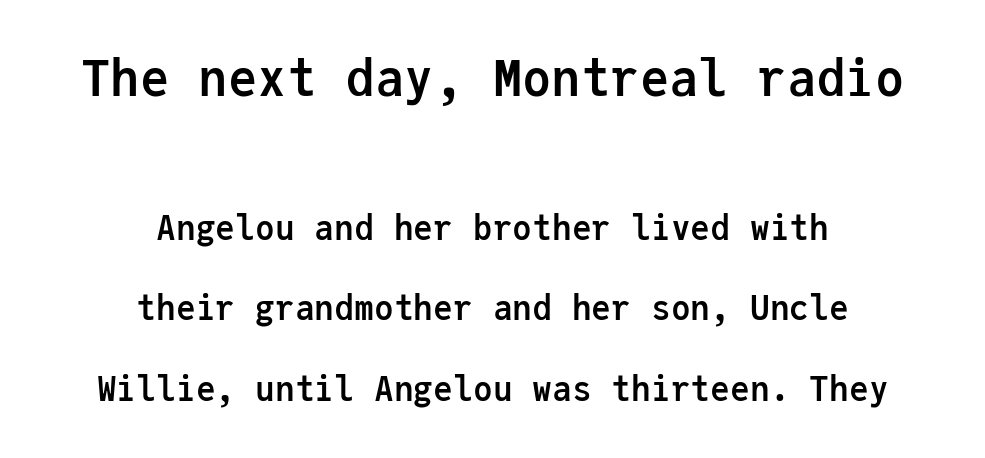
{"serif": "no", "italic": "no", "bold": "yes", "weight": "semibold", "width": "normal", "stroke_contrast": "low", "x_height": "medium", "monospaced": "yes", "underline": "no", "align": "center", "line_spacing": "loose", "line_spacing_ratio": 2.44, "letter_spacing": "normal", "letter_spacing_em": 0.0, "larger_block": "first", "size_ratio": 1.48, "glyph_px": 49}
